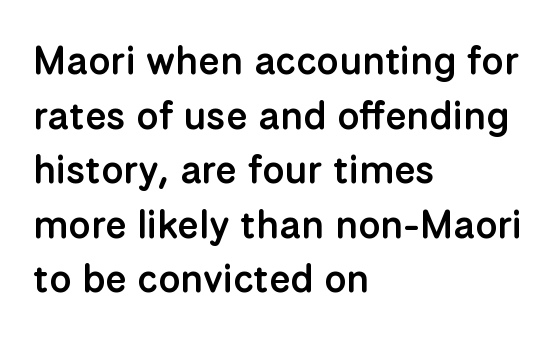
The image shows 39 px semibold sans-serif type, upright; set left-aligned, normal line spacing (1.4x), normal letter spacing, not underlined; low stroke contrast and a medium x-height.
